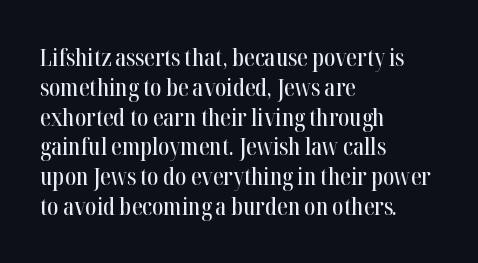
{"italic": "no", "underline": "no", "align": "left", "line_spacing_ratio": 1.24, "letter_spacing": "normal", "letter_spacing_em": 0.0, "glyph_px": 24}
